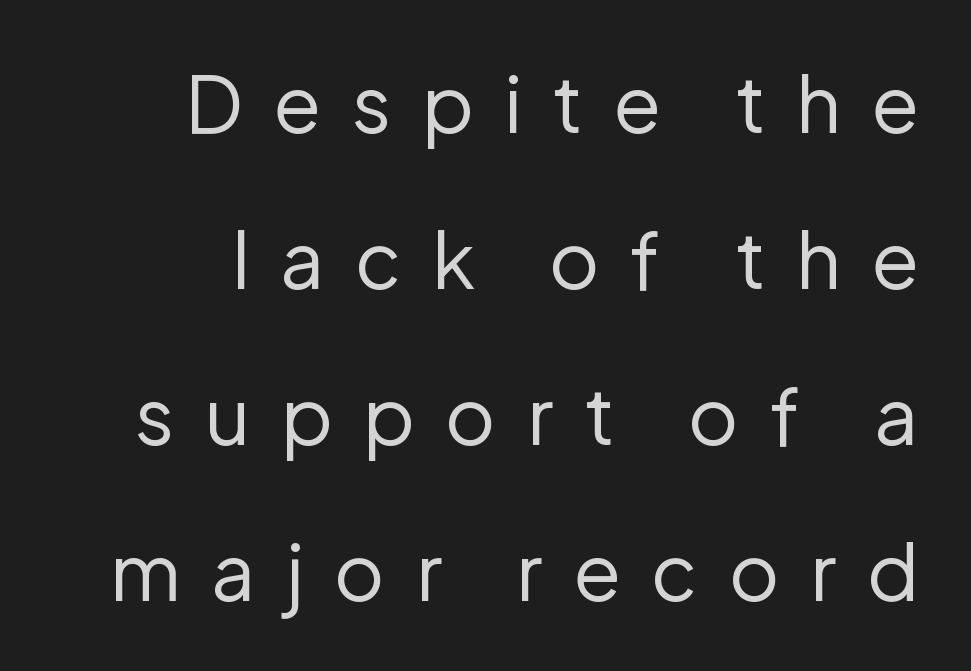
Q: Is the text bold? A: No.
Q: Is the text italic (slanted)? A: No, it is upright.
Q: Is the typeface a serif or a sans-serif typeface? A: Sans-serif.
Q: Is the text underlined? A: No.
Q: How is the paragraph aligned? A: Right-aligned.
Q: Is the spacing between letters normal or unusually wide? A: Unusually wide.
Q: Is the spacing between lines tight, normal or loose? A: Loose.
Q: Width (condensed, normal, or wide)? A: Normal.
Q: Stroke contrast? A: Low.
Q: x-height? A: Medium.
Q: Monospaced? A: No.
